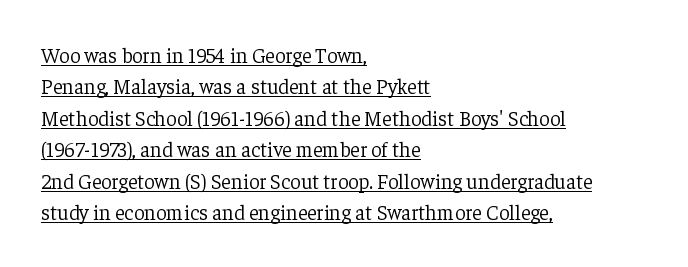
{"italic": "no", "bold": "no", "underline": "yes", "align": "left", "line_spacing": "normal", "line_spacing_ratio": 1.5, "letter_spacing": "normal", "letter_spacing_em": 0.0, "glyph_px": 21}
